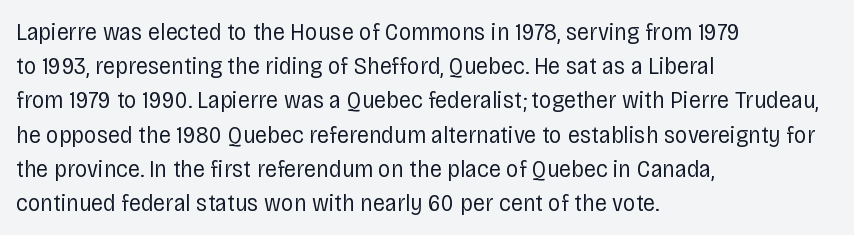
Q: Is the text bold? A: No.
Q: Is the text italic (slanted)? A: No, it is upright.
Q: Is the text underlined? A: No.
Q: How is the paragraph aligned? A: Left-aligned.
Q: Is the spacing between letters normal or unusually wide? A: Normal.
Q: Is the spacing between lines tight, normal or loose? A: Normal.
